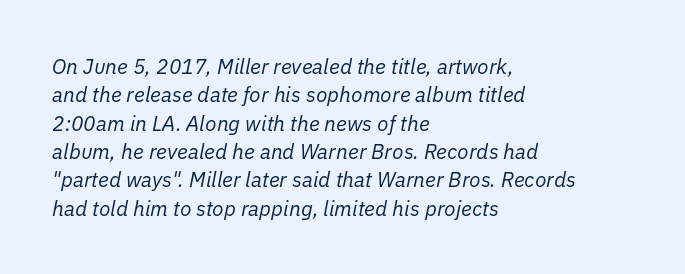
{"italic": "yes", "lean": "right", "slant_degrees": 11, "bold": "no", "underline": "no", "align": "left", "line_spacing": "normal", "line_spacing_ratio": 1.35, "letter_spacing": "normal", "letter_spacing_em": 0.0, "glyph_px": 21}
